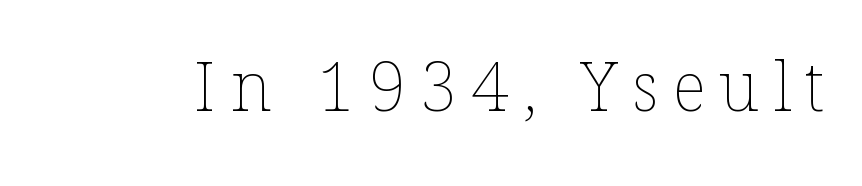
Q: Is the text bold? A: No.
Q: Is the text italic (slanted)? A: No, it is upright.
Q: Is the text underlined? A: No.
Q: Is the spacing between letters normal or unusually wide? A: Unusually wide.
Q: Width (condensed, normal, or wide)? A: Normal.
Q: Stroke contrast? A: Low.
Q: x-height? A: Medium.
Q: Monospaced? A: No.
